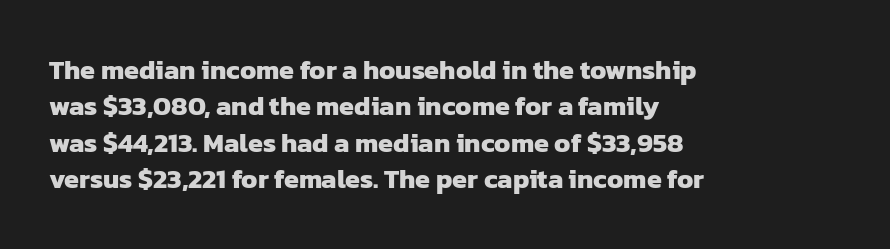
The image shows 27 px bold type; set left-aligned, normal line spacing (1.35x), normal letter spacing, not underlined.
